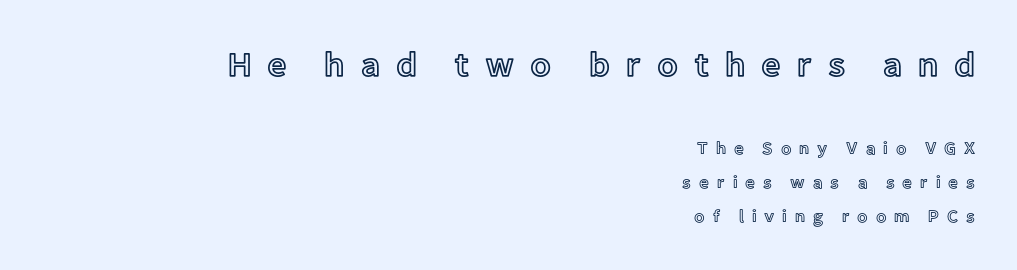
The rendering uses a large line-height, opening up the rows. Layout note: lines flush right. The type is letterspaced generously, with wide tracking. Nobody drew a line under any word here. The typography opts for an upright posture over an oblique one.
